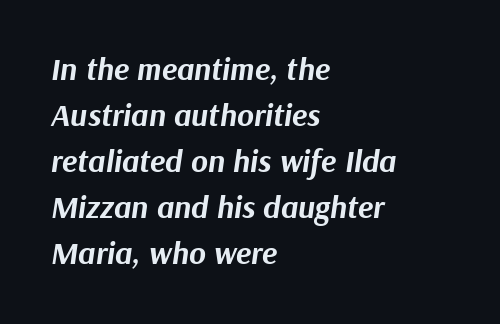
Looking at the ascenders, they clearly lean. Casual observation: everything's shoved over to the left. You could call the tracking neutral — neither tight nor loose. Is this a fixed-width face? No — the glyphs have proportional, varying widths. Baseline-to-baseline distance is the conventional proportion of letter height. You'd pick this weight for a headline — it's a proper bold.
